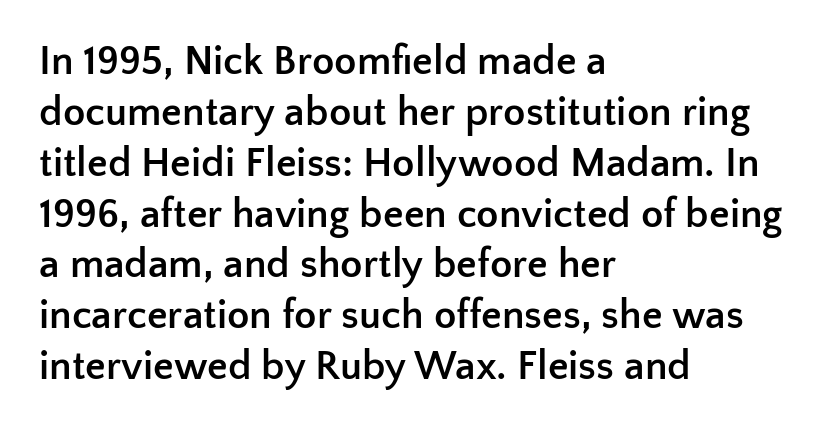
{"serif": "no", "italic": "no", "bold": "yes", "weight": "semibold", "width": "normal", "stroke_contrast": "low", "x_height": "medium", "monospaced": "no", "underline": "no", "align": "left", "line_spacing_ratio": 1.24, "letter_spacing": "normal", "letter_spacing_em": 0.0, "glyph_px": 41}
